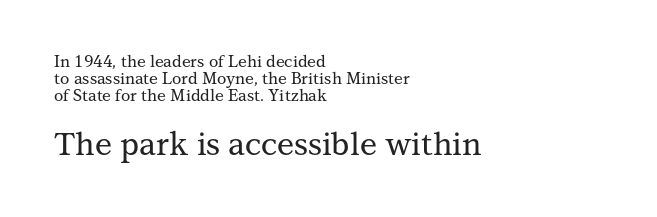
The image shows 31 px serif type, upright; set left-aligned, tight line spacing (1.07x), normal letter spacing, not underlined; the second (bottom) block is 1.94x larger; medium stroke contrast and a medium x-height.
